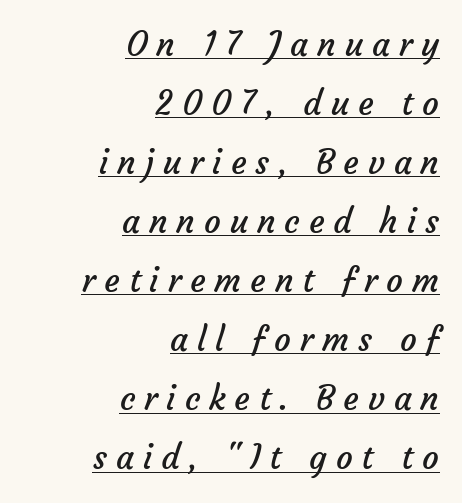
{"serif": "no", "bold": "no", "weight": "regular", "width": "normal", "stroke_contrast": "low", "x_height": "medium", "monospaced": "no", "underline": "yes", "align": "right", "line_spacing_ratio": 1.79, "letter_spacing": "wide", "letter_spacing_em": 0.27, "glyph_px": 33}
